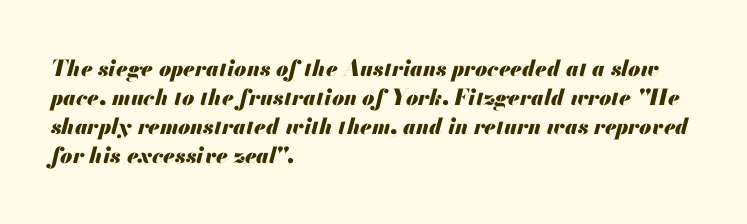
Q: Is the text bold? A: Yes.
Q: Is the text italic (slanted)? A: Yes, it leans right by about 13 degrees.
Q: Is the text underlined? A: No.
Q: How is the paragraph aligned? A: Left-aligned.
Q: Is the spacing between letters normal or unusually wide? A: Normal.
Q: Is the spacing between lines tight, normal or loose? A: Normal.
